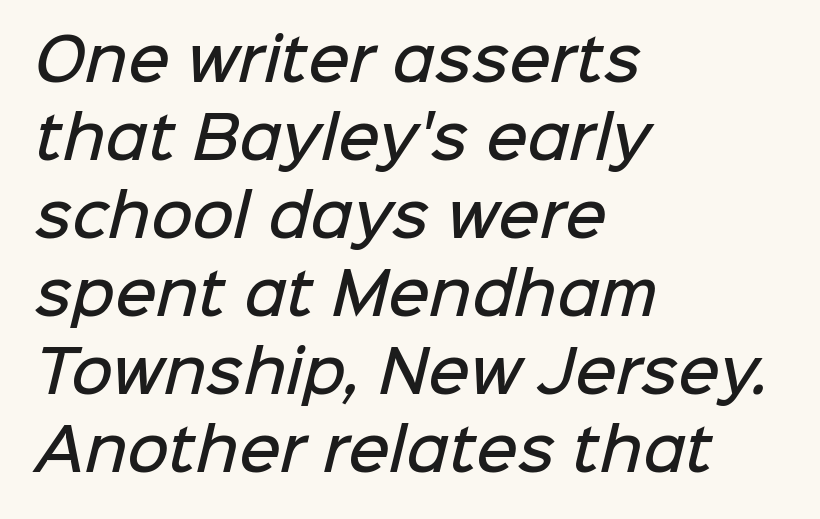
The image shows 57 px semibold sans-serif type; set left-aligned, normal line spacing (1.37x), normal letter spacing, not underlined; low stroke contrast and a medium x-height.
